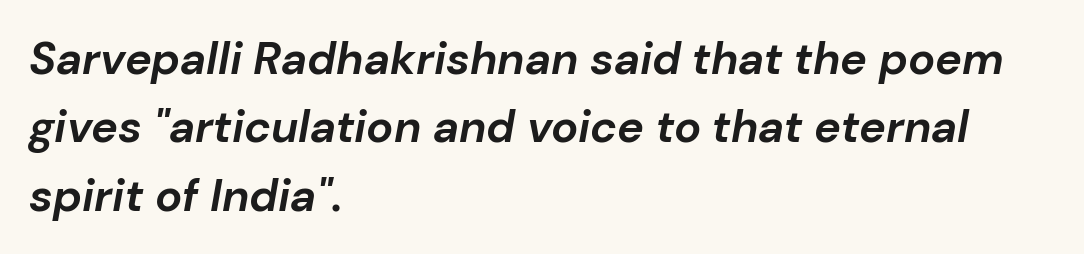
Style check: oblique. The ragged edge is on the right, which tells us the setting is flush left. Has an underline been added? It has not. The leading is moderate, giving the passage an even texture. Letter spacing: default.
